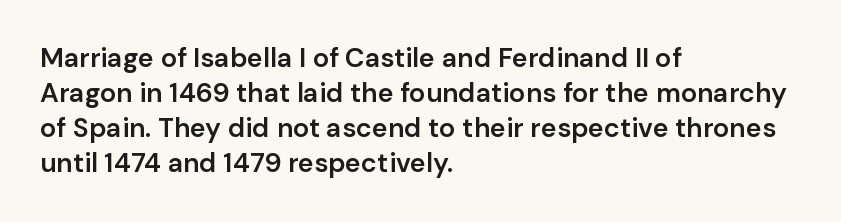
The image shows 27 px text type, upright; set left-aligned, normal line spacing (1.3x), normal letter spacing, not underlined.
